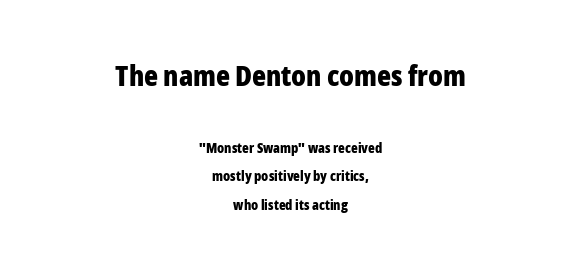
{"serif": "no", "italic": "no", "bold": "yes", "weight": "bold", "width": "condensed", "stroke_contrast": "low", "x_height": "medium", "monospaced": "no", "underline": "no", "align": "center", "line_spacing": "loose", "line_spacing_ratio": 2.05, "letter_spacing": "normal", "letter_spacing_em": 0.0, "larger_block": "first", "size_ratio": 2.07, "glyph_px": 29}
